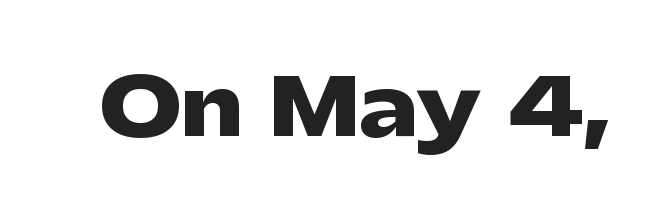
The image shows 80 px heavy, wide sans-serif type, upright; set normal letter spacing, not underlined; low stroke contrast and a medium x-height.
